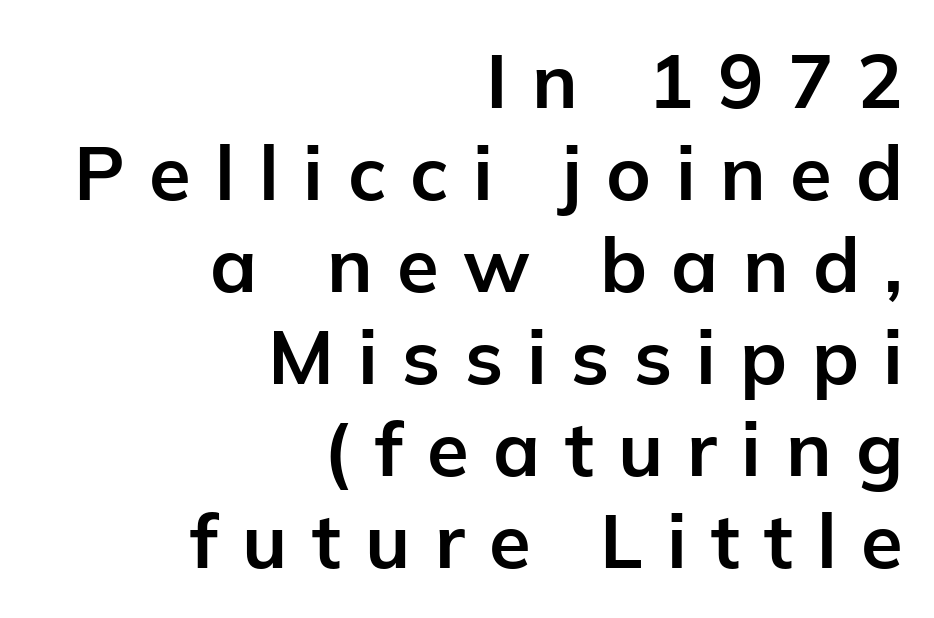
Q: Is the text bold? A: Yes.
Q: Is the text italic (slanted)? A: No, it is upright.
Q: Is the typeface a serif or a sans-serif typeface? A: Sans-serif.
Q: Is the text underlined? A: No.
Q: How is the paragraph aligned? A: Right-aligned.
Q: Is the spacing between letters normal or unusually wide? A: Unusually wide.
Q: Width (condensed, normal, or wide)? A: Normal.
Q: Stroke contrast? A: Low.
Q: x-height? A: Medium.
Q: Monospaced? A: No.
